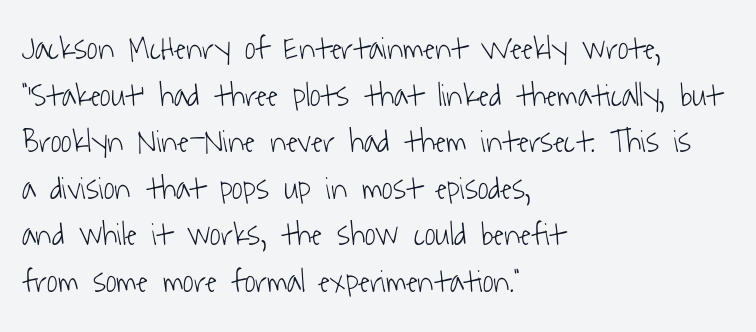
The face looks like a standard text weight, possibly lighter. The zone under the glyphs is completely vacant. Standard letterfit; no display-style spreading of the glyphs. The face used here is a sans, in the tradition of grotesques and geometrics. These lines stack with their left ends in a neat column.
